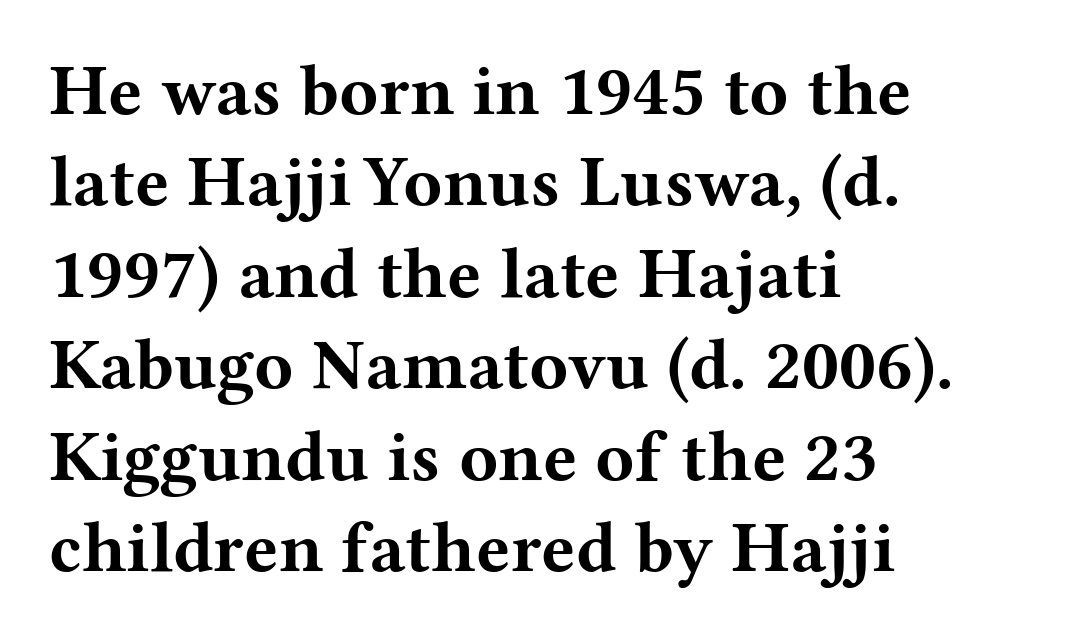
The image shows 72 px bold, wide serif type, upright; set left-aligned, normal line spacing (1.27x), normal letter spacing, not underlined; medium stroke contrast and a medium x-height.
